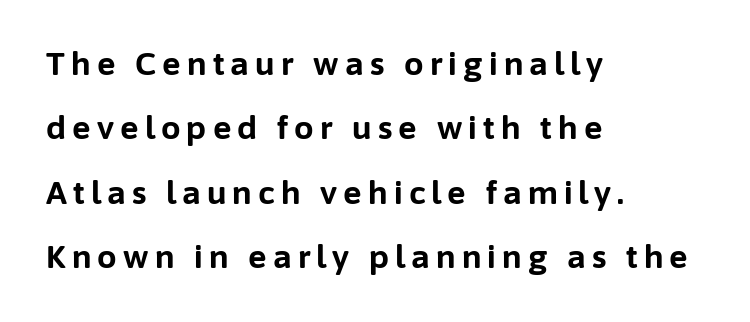
{"serif": "no", "italic": "no", "bold": "yes", "weight": "bold", "width": "normal", "stroke_contrast": "low", "x_height": "medium", "monospaced": "no", "underline": "no", "align": "left", "line_spacing": "loose", "line_spacing_ratio": 2.08, "letter_spacing": "wide", "letter_spacing_em": 0.2, "glyph_px": 31}
